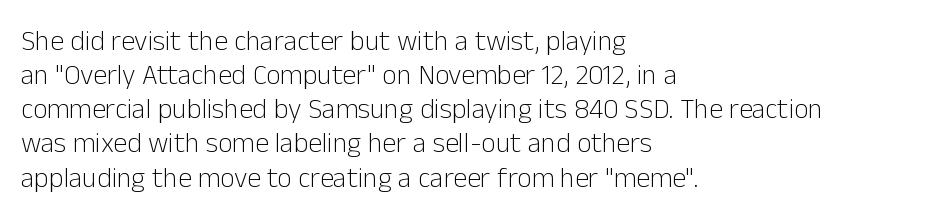
Bold? No — there's no thickening of the strokes. Proportional: the letters do not fall into vertical columns. Quick note: underline off. Nothing unusual about the tracking: characters are spaced as the font intends. Nope, not italic — everything's standing straight.
